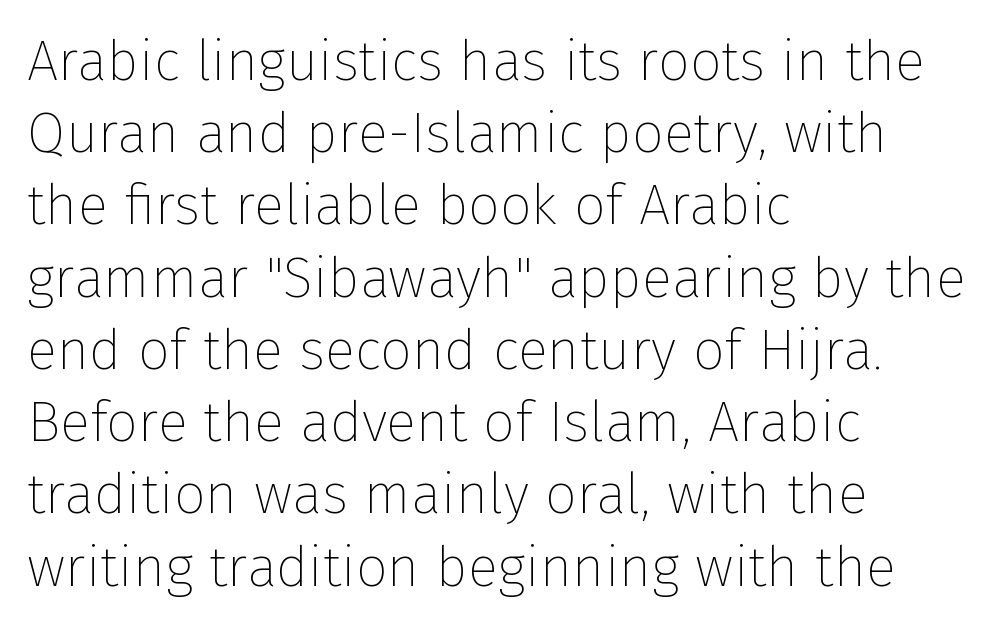
{"serif": "no", "italic": "no", "bold": "no", "weight": "thin", "width": "normal", "stroke_contrast": "low", "x_height": "medium", "monospaced": "no", "underline": "no", "align": "left", "line_spacing": "normal", "line_spacing_ratio": 1.29, "letter_spacing": "normal", "letter_spacing_em": 0.0, "glyph_px": 56}
